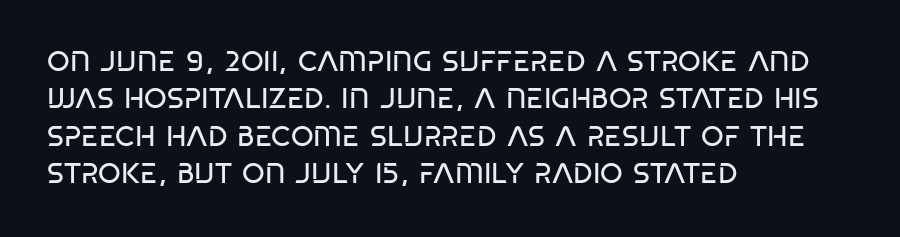
Q: Is the text bold? A: No.
Q: Is the text italic (slanted)? A: No, it is upright.
Q: Is the typeface a serif or a sans-serif typeface? A: Sans-serif.
Q: Is the text underlined? A: No.
Q: How is the paragraph aligned? A: Left-aligned.
Q: Is the spacing between letters normal or unusually wide? A: Normal.
Q: Is the spacing between lines tight, normal or loose? A: Normal.
Q: Width (condensed, normal, or wide)? A: Condensed.
Q: Stroke contrast? A: Low.
Q: x-height? A: Large.
Q: Monospaced? A: No.
